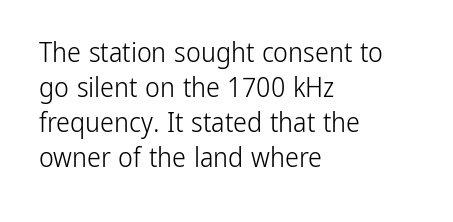
The image shows 28 px light, condensed sans-serif type, upright; set left-aligned, normal line spacing (1.25x), normal letter spacing, not underlined; low stroke contrast and a medium x-height.
